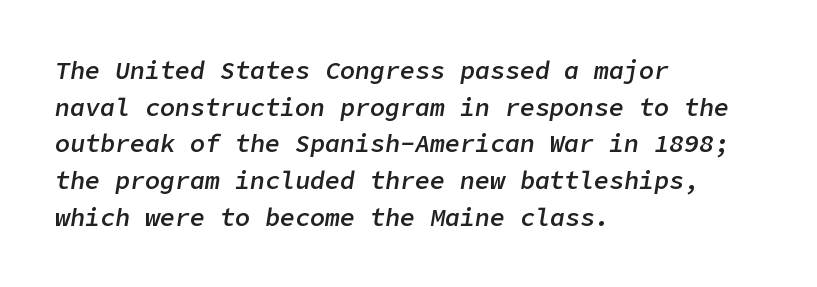
Is the block centered? No — it sits flush against the left margin. The rendering uses a moderate line-height, typical for paragraphs. The words here are not underlined. You could call the tracking neutral — neither tight nor loose. Weight check: semibold — heavier than regular, not quite bold. There's an unmistakable incline to the writing here.
